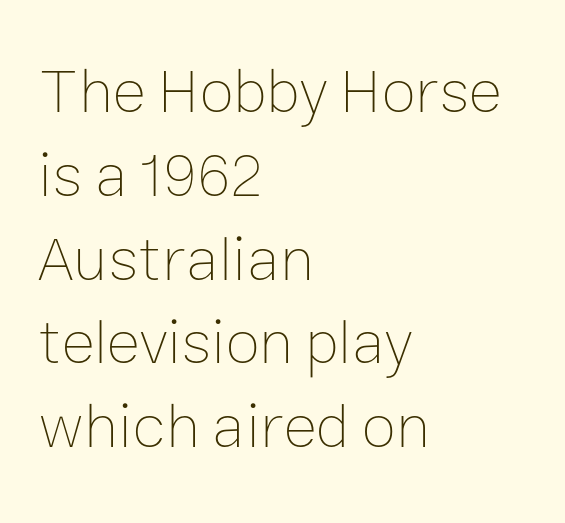
The rendering keeps characters at their native spacing. Caption: multi-line text, flush left, ragged right. Each letter keeps its own natural width here, so spacing adapts to shape. Posture: upright roman.
